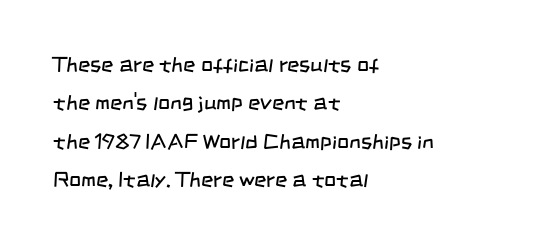
Q: Is the text bold? A: No.
Q: Is the text underlined? A: No.
Q: How is the paragraph aligned? A: Left-aligned.
Q: Is the spacing between letters normal or unusually wide? A: Normal.
